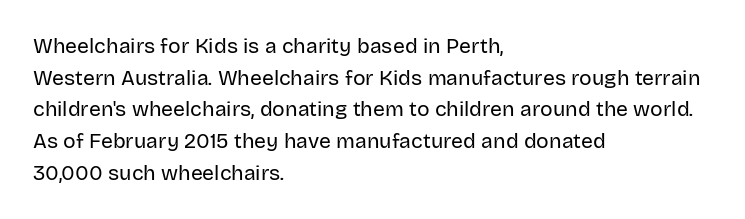
{"italic": "no", "bold": "no", "underline": "no", "align": "left", "line_spacing": "normal", "line_spacing_ratio": 1.51, "letter_spacing": "normal", "letter_spacing_em": 0.0, "glyph_px": 21}
